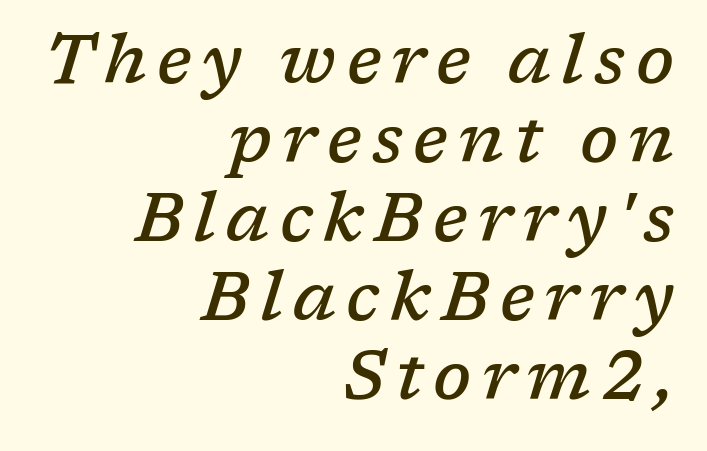
In terms of posture, this sample is oblique. Do the characters align in a grid? No, the font is proportional. This rendering features lettering with no underline. The paragraph has a hard right edge and a soft left edge. This rendering employs a face with finishing strokes, i.e., a serif. The font is running at a semibold setting, under full bold.
